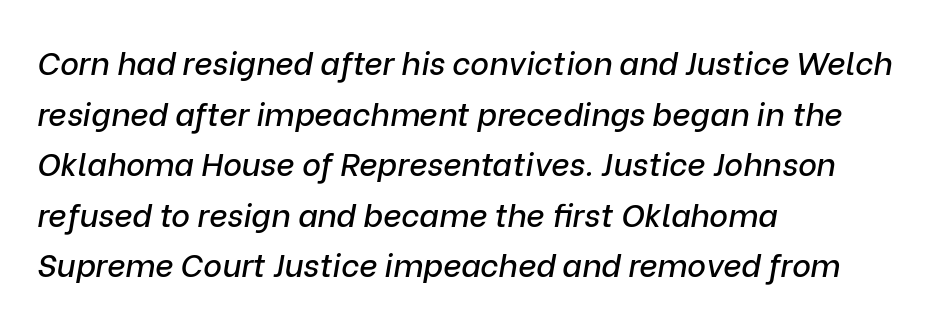
{"italic": "yes", "lean": "right", "slant_degrees": 9, "width": "normal", "stroke_contrast": "low", "x_height": "medium", "monospaced": "no", "underline": "no", "align": "left", "line_spacing": "normal", "line_spacing_ratio": 1.58, "letter_spacing": "normal", "letter_spacing_em": 0.0, "glyph_px": 32}
